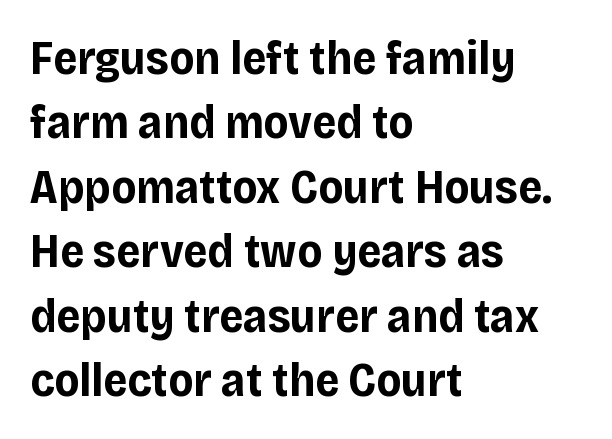
Q: Is the text bold? A: Yes.
Q: Is the text italic (slanted)? A: No, it is upright.
Q: Is the typeface a serif or a sans-serif typeface? A: Sans-serif.
Q: Is the text underlined? A: No.
Q: How is the paragraph aligned? A: Left-aligned.
Q: Is the spacing between letters normal or unusually wide? A: Normal.
Q: Is the spacing between lines tight, normal or loose? A: Normal.
Q: Width (condensed, normal, or wide)? A: Normal.
Q: Stroke contrast? A: Low.
Q: x-height? A: Large.
Q: Monospaced? A: No.
